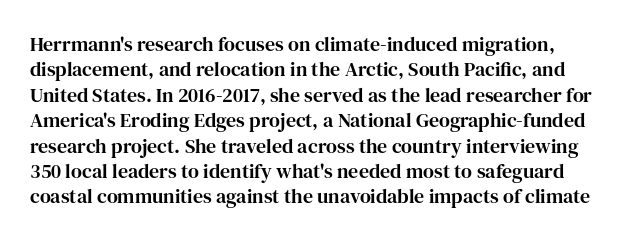
The strip under each line holds only bare page. Notice how descenders clear the ascenders below comfortably — that's standard leading. Nope, not italic — everything's standing straight. You could call the tracking neutral — neither tight nor loose.
